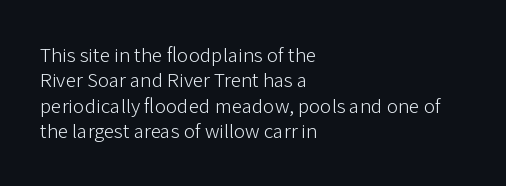
Q: Is the text bold? A: No.
Q: Is the text italic (slanted)? A: No, it is upright.
Q: Is the text underlined? A: No.
Q: How is the paragraph aligned? A: Left-aligned.
Q: Is the spacing between letters normal or unusually wide? A: Normal.
